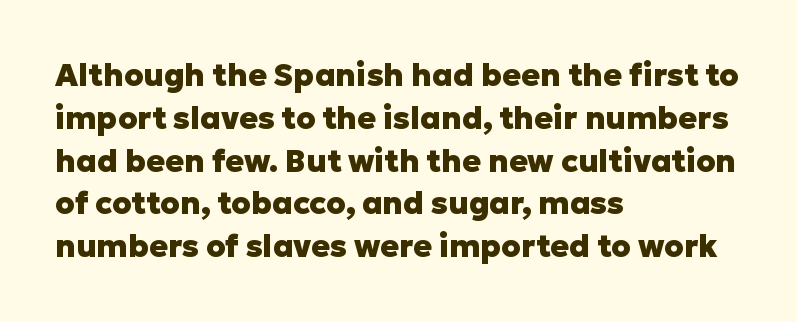
The image shows 31 px heavy sans-serif type, upright; set left-aligned, normal line spacing (1.38x), normal letter spacing, not underlined; low stroke contrast and a medium x-height.
